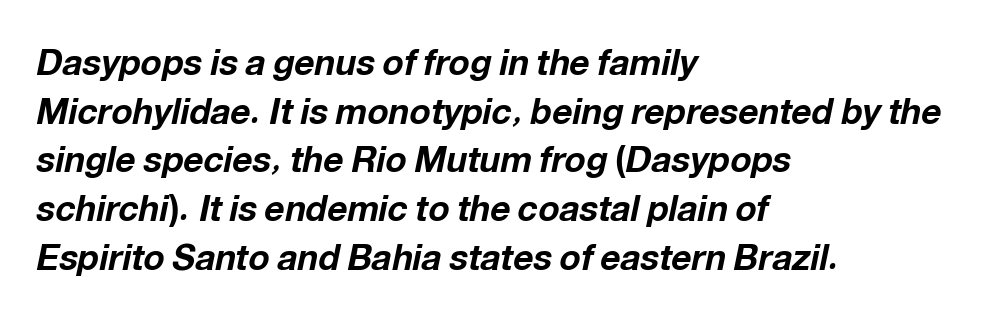
{"italic": "yes", "lean": "right", "slant_degrees": 12, "bold": "yes", "weight": "bold", "width": "normal", "stroke_contrast": "low", "x_height": "medium", "monospaced": "no", "underline": "no", "align": "left", "line_spacing": "normal", "line_spacing_ratio": 1.39, "letter_spacing": "normal", "letter_spacing_em": 0.0, "glyph_px": 35}
